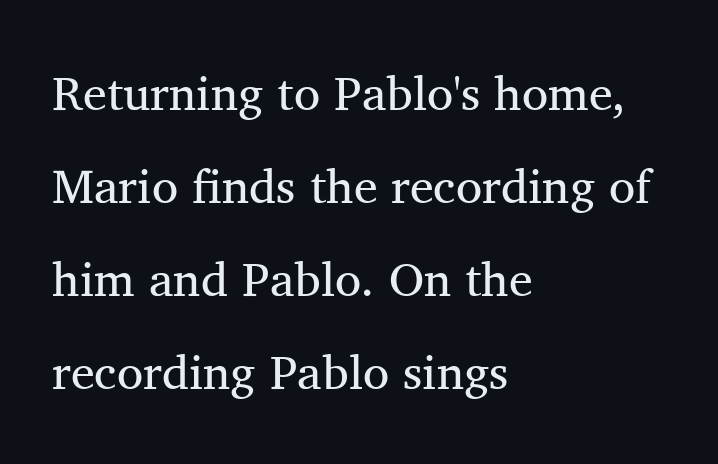
{"serif": "yes", "italic": "no", "bold": "no", "weight": "regular", "width": "normal", "stroke_contrast": "medium", "x_height": "medium", "monospaced": "no", "underline": "no", "align": "left", "line_spacing": "loose", "line_spacing_ratio": 1.94, "letter_spacing": "normal", "letter_spacing_em": 0.0, "glyph_px": 48}
